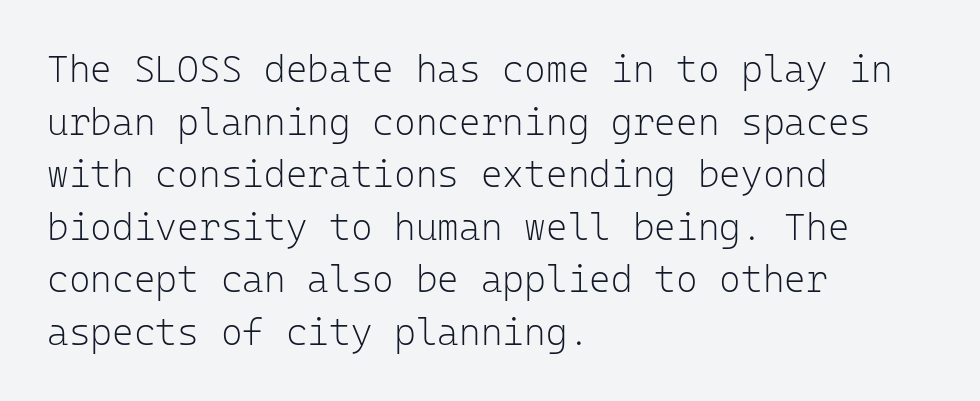
How would I describe the line gaps? Plain and ordinary. A bare baseline throughout the passage. Between one letter and the next there's only the usual sliver of space. Do the letters lean? They stand straight. Serif or sans? Sans — the stroke terminals are bare. The cut favours lightness, reaching ordinary text weight at its darkest.
